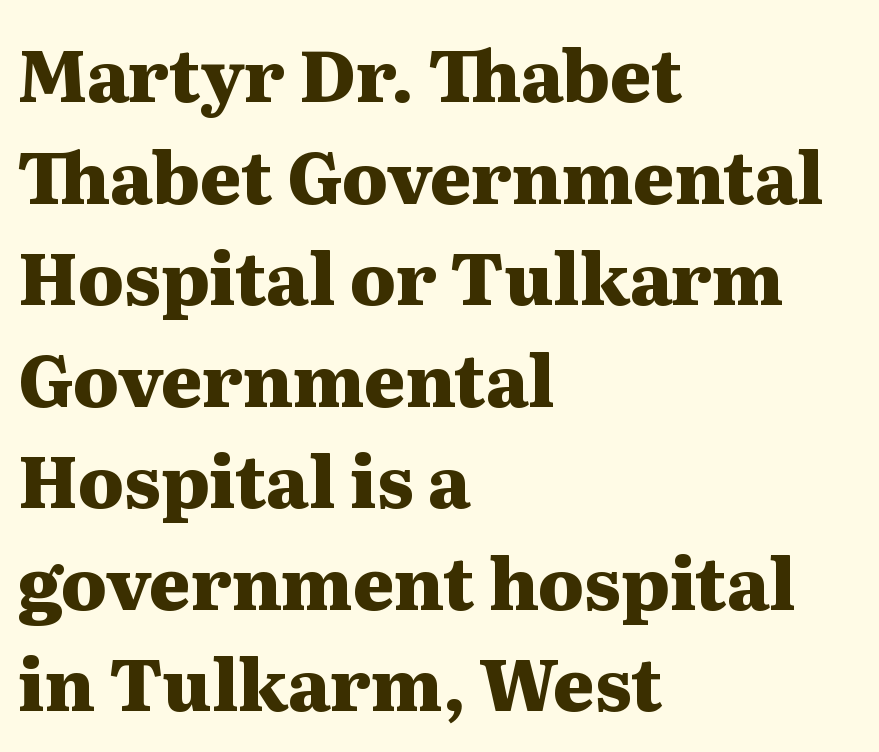
These lines stack with their left ends in a neat column. These words are printed bold, with thick strokes throughout. The designer went with a serif here, giving each stem small feet. This sample uses plain, unmodified letter spacing. Notice how the stems are strictly vertical — no italics here.
